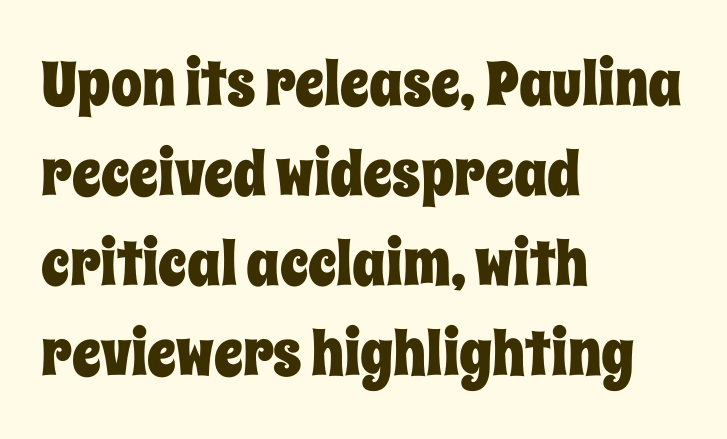
{"italic": "no", "width": "condensed", "stroke_contrast": "low", "x_height": "large", "monospaced": "no", "underline": "no", "align": "left", "line_spacing": "normal", "line_spacing_ratio": 1.45, "letter_spacing": "normal", "letter_spacing_em": 0.0, "glyph_px": 62}
